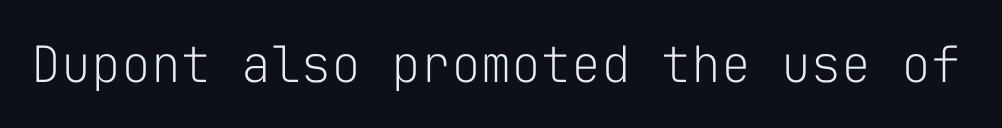
Q: Is the text bold? A: No.
Q: Is the text italic (slanted)? A: No, it is upright.
Q: Is the typeface a serif or a sans-serif typeface? A: Sans-serif.
Q: Is the text underlined? A: No.
Q: Is the spacing between letters normal or unusually wide? A: Normal.
Q: Width (condensed, normal, or wide)? A: Normal.
Q: Stroke contrast? A: Low.
Q: x-height? A: Medium.
Q: Monospaced? A: Yes.
